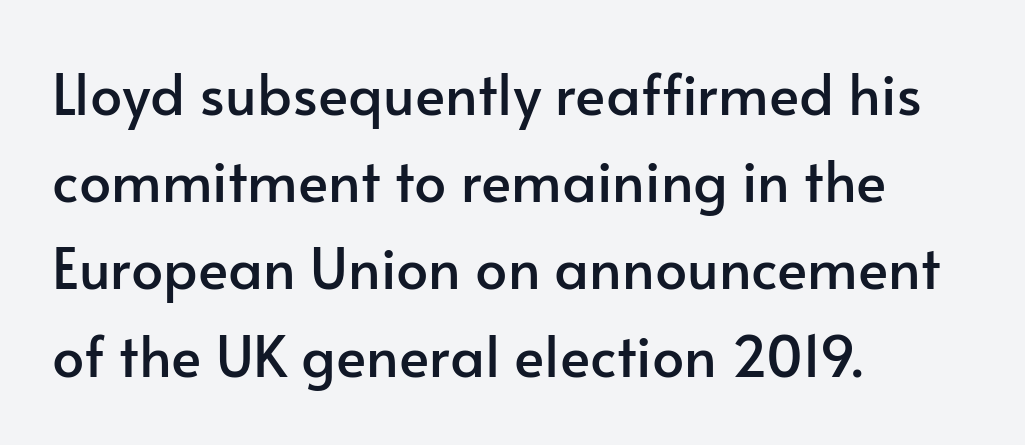
The leading is moderate, giving the passage an even texture. Type without underlining. Standard letterfit; no display-style spreading of the glyphs. Reading down the block, your eye returns to a fixed left position each line. Proportional: the letters do not fall into vertical columns.
